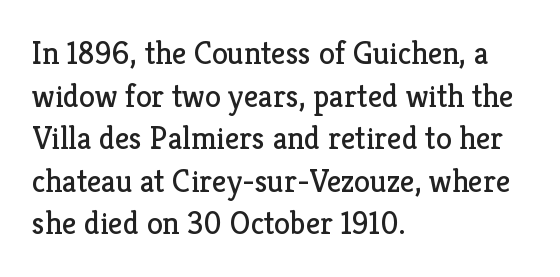
Q: Is the text bold? A: No.
Q: Is the text italic (slanted)? A: No, it is upright.
Q: Is the typeface a serif or a sans-serif typeface? A: Serif.
Q: Is the text underlined? A: No.
Q: How is the paragraph aligned? A: Left-aligned.
Q: Is the spacing between letters normal or unusually wide? A: Normal.
Q: Is the spacing between lines tight, normal or loose? A: Normal.
Q: Width (condensed, normal, or wide)? A: Normal.
Q: Stroke contrast? A: Low.
Q: x-height? A: Medium.
Q: Monospaced? A: No.
